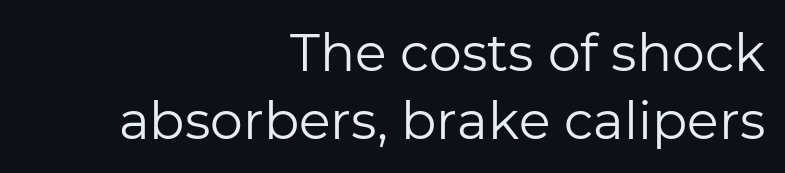
Q: Is the text bold? A: No.
Q: Is the text italic (slanted)? A: No, it is upright.
Q: Is the typeface a serif or a sans-serif typeface? A: Sans-serif.
Q: Is the text underlined? A: No.
Q: How is the paragraph aligned? A: Right-aligned.
Q: Is the spacing between letters normal or unusually wide? A: Normal.
Q: Is the spacing between lines tight, normal or loose? A: Normal.
Q: Width (condensed, normal, or wide)? A: Normal.
Q: Stroke contrast? A: Low.
Q: x-height? A: Medium.
Q: Monospaced? A: No.
